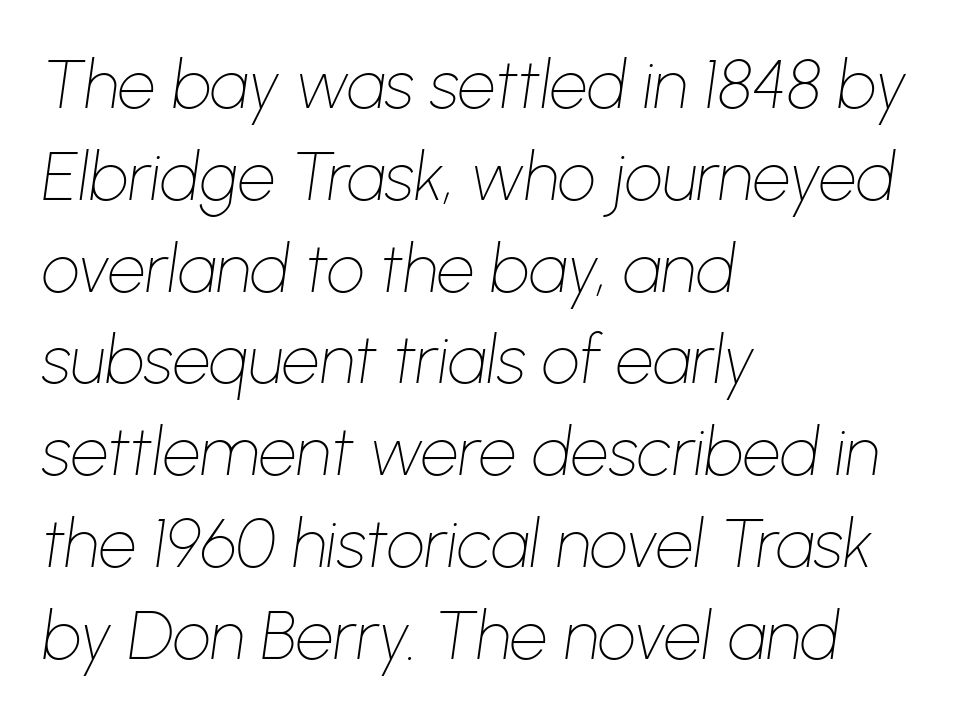
{"italic": "yes", "lean": "right", "slant_degrees": 8, "bold": "no", "weight": "thin", "width": "normal", "stroke_contrast": "low", "x_height": "medium", "monospaced": "no", "underline": "no", "align": "left", "line_spacing": "normal", "line_spacing_ratio": 1.37, "letter_spacing": "normal", "letter_spacing_em": 0.0, "glyph_px": 67}
